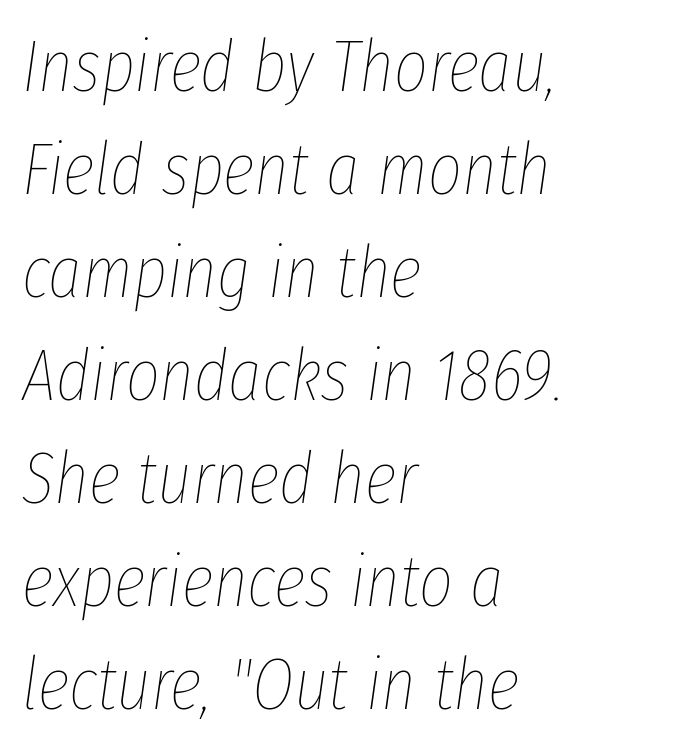
Note the varied advance widths — an 'i' is clearly narrower than an 'm'. How are the letters spaced? Ordinarily, with no added tracking. Rows of type keep a routine distance in the vertical direction. Just letters on the line, the space beneath them empty. The glyphs look as if they've been sheared to an angle. No heavy texture on the line: the type isn't bold.
